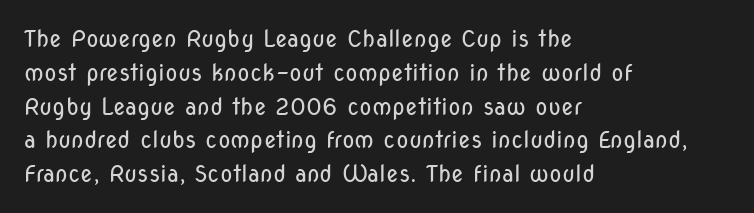
Q: Is the text bold? A: No.
Q: Is the text italic (slanted)? A: No, it is upright.
Q: Is the text underlined? A: No.
Q: How is the paragraph aligned? A: Left-aligned.
Q: Is the spacing between letters normal or unusually wide? A: Normal.
Q: Is the spacing between lines tight, normal or loose? A: Normal.
